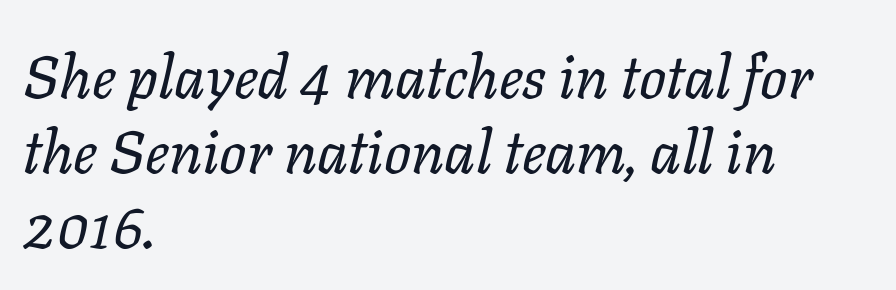
The lines sit at an ordinary, default distance from one another. Short note: letters normally spaced. Check the space under the baseline: it is left empty. Italic? Definitely — the glyphs are oblique. The characters are drawn with everyday or finer stroke widths.
